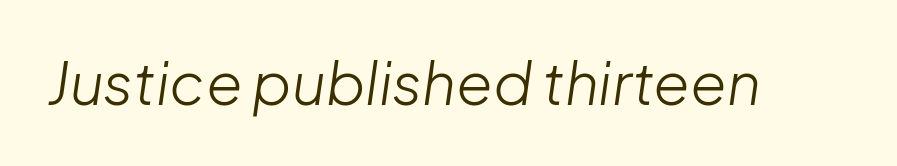
The image shows 59 px light type, italic (leaning right); set normal letter spacing, not underlined; low stroke contrast and a medium x-height.
